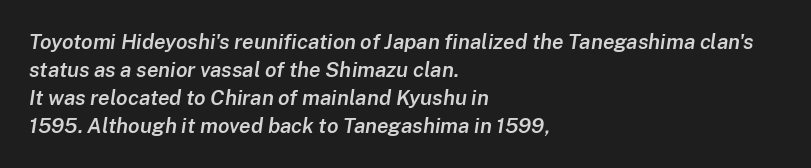
Q: Is the text bold? A: Semi-bold.
Q: Is the text italic (slanted)? A: Yes, it leans right by about 8 degrees.
Q: Is the text underlined? A: No.
Q: How is the paragraph aligned? A: Left-aligned.
Q: Is the spacing between letters normal or unusually wide? A: Normal.
Q: Is the spacing between lines tight, normal or loose? A: Normal.
